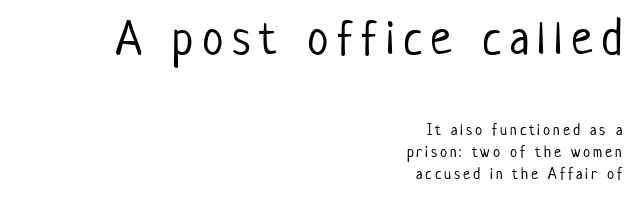
Grotesque or geometric, the face here clearly has no serifs. The foot of each line stays bare and open. Note the varied advance widths — an 'i' is clearly narrower than an 'm'. Caption: multi-line text, flush right, ragged left. Regular leading.
